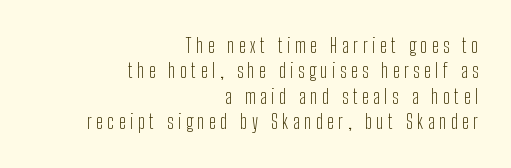
Q: Is the text bold? A: No.
Q: Is the text italic (slanted)? A: No, it is upright.
Q: Is the text underlined? A: No.
Q: How is the paragraph aligned? A: Right-aligned.
Q: Is the spacing between letters normal or unusually wide? A: Unusually wide.
Q: Is the spacing between lines tight, normal or loose? A: Normal.
